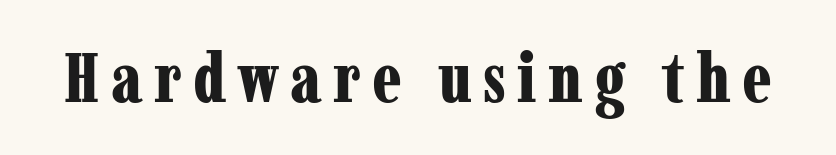
{"serif": "yes", "italic": "no", "bold": "yes", "weight": "bold", "width": "condensed", "stroke_contrast": "low", "x_height": "medium", "monospaced": "no", "underline": "no", "glyph_px": 70}
